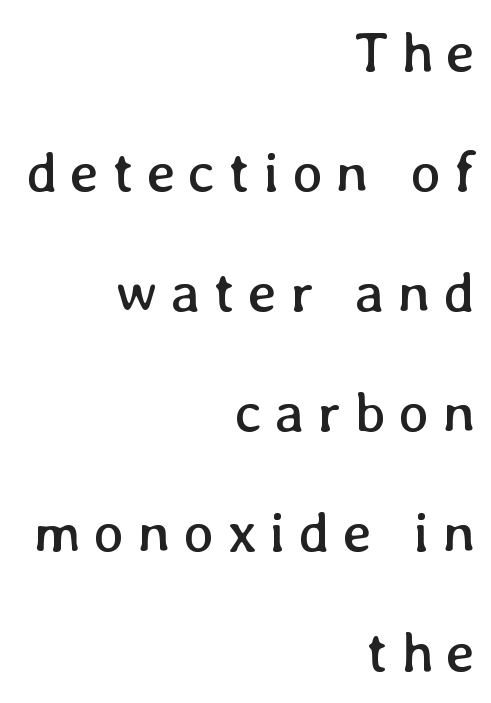
Notice the wide empty band between every row — that's loose leading. The face used here is rendered with a markedly widened letterfit. The face used here is proportionally spaced, like ordinary book or web type. The axis of the letterforms is exactly vertical.
